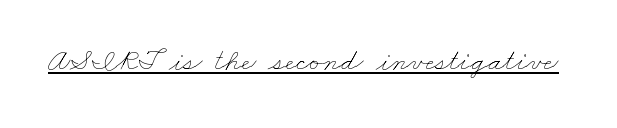
Underlined type. Varying glyph widths throughout — classic text-font behaviour. What stands out about the letter spacing? Nothing — it is the standard amount. A quiet, ordinary-to-light weight characterises the typeface.
